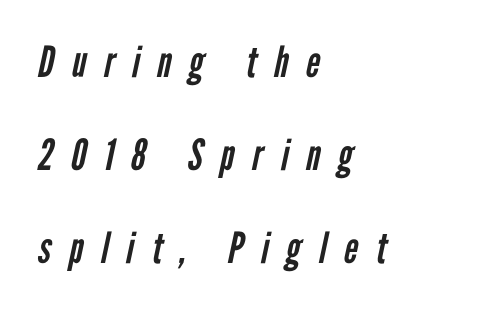
The image shows 43 px regular-weight, condensed sans-serif type; set left-aligned, loose line spacing (2.16x), unusually wide letter spacing (+0.41 em), not underlined; low stroke contrast and a medium x-height.
